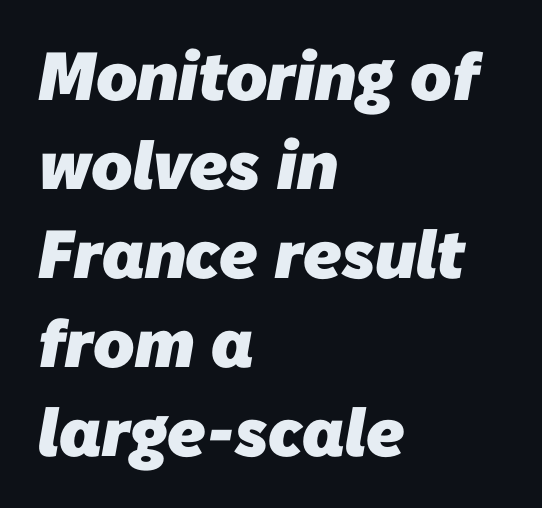
Q: Is the text bold? A: Yes.
Q: Is the typeface a serif or a sans-serif typeface? A: Sans-serif.
Q: Is the text underlined? A: No.
Q: How is the paragraph aligned? A: Left-aligned.
Q: Is the spacing between letters normal or unusually wide? A: Normal.
Q: Is the spacing between lines tight, normal or loose? A: Normal.
Q: Width (condensed, normal, or wide)? A: Normal.
Q: Stroke contrast? A: Low.
Q: x-height? A: Medium.
Q: Monospaced? A: No.
